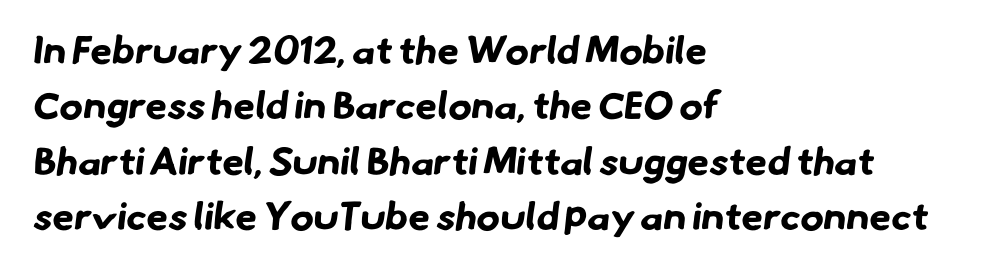
{"serif": "no", "bold": "yes", "weight": "bold", "width": "normal", "stroke_contrast": "low", "x_height": "small", "monospaced": "no", "underline": "no", "align": "left", "line_spacing": "normal", "line_spacing_ratio": 1.42, "letter_spacing": "normal", "letter_spacing_em": 0.0, "glyph_px": 39}
